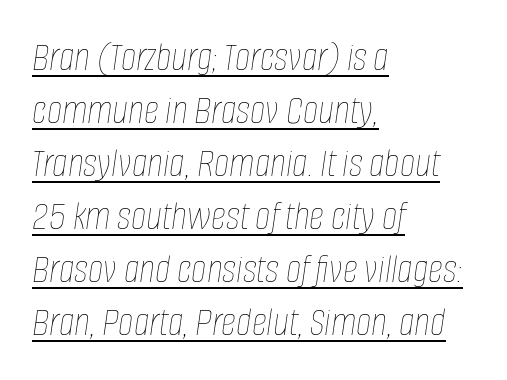
The image shows 42 px thin, condensed type, italic (leaning right); set left-aligned, normal line spacing (1.26x), normal letter spacing, underlined; low stroke contrast and a large x-height.
